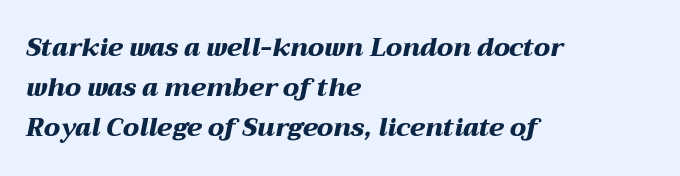
The image shows 25 px bold type, italic (leaning right); set left-aligned, normal line spacing (1.6x), normal letter spacing, not underlined.
